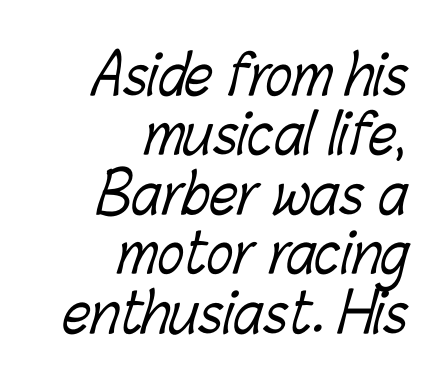
The image shows 55 px light, condensed type; set right-aligned, tight line spacing (1.08x), normal letter spacing, not underlined; low stroke contrast and a medium x-height.
